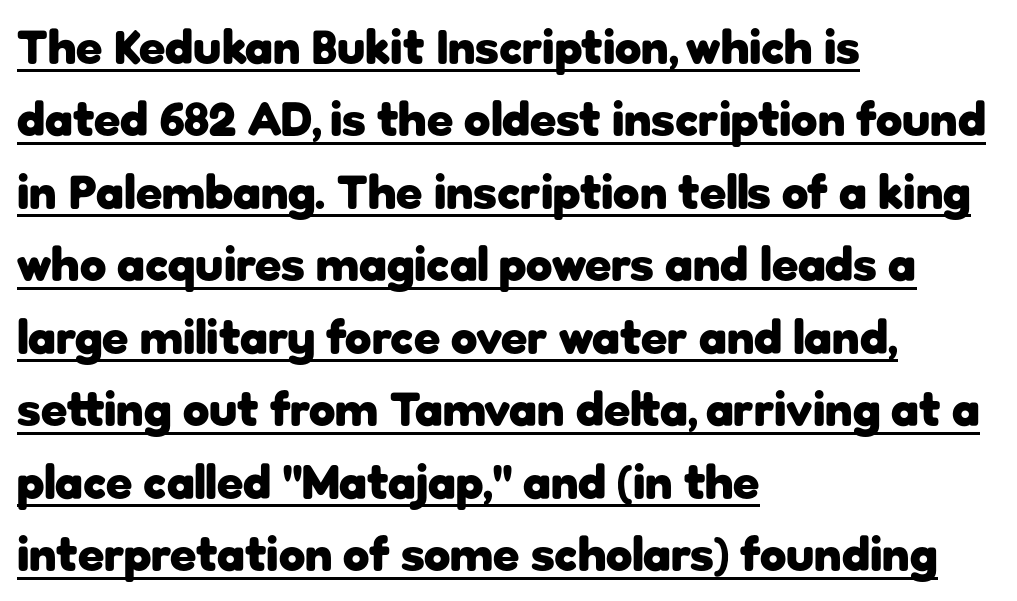
The image shows 48 px heavy sans-serif type, upright; set left-aligned, normal line spacing (1.51x), normal letter spacing, underlined; low stroke contrast and a medium x-height.
